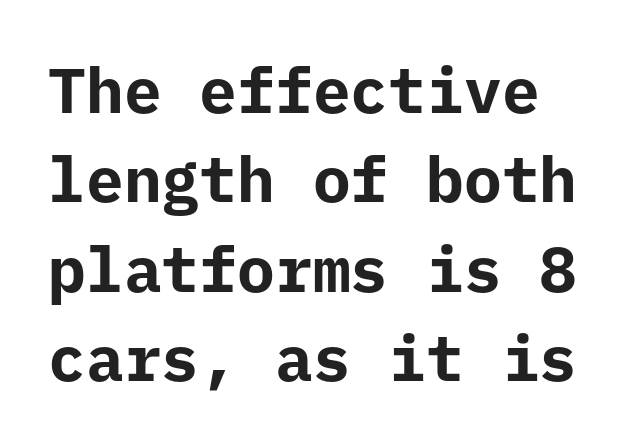
{"serif": "no", "italic": "no", "bold": "yes", "weight": "bold", "width": "normal", "stroke_contrast": "low", "x_height": "medium", "monospaced": "yes", "underline": "no", "line_spacing": "normal", "line_spacing_ratio": 1.42, "letter_spacing": "normal", "letter_spacing_em": 0.0, "glyph_px": 63}
